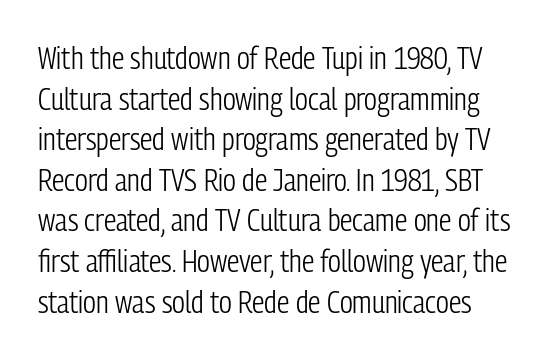
A typesetter would call this leading conventional body-copy spacing. There is no visible air inserted between adjacent glyphs. Does the type have serifs? No, each stem ends abruptly. In terms of posture, this sample is upright.
